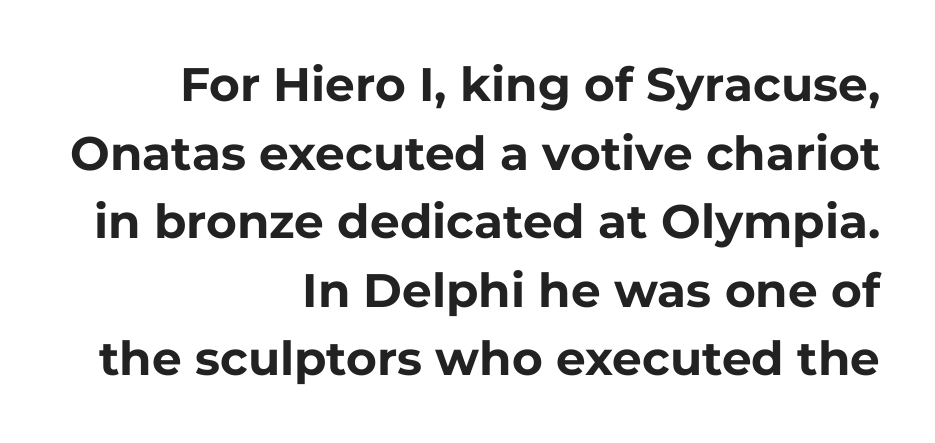
The image shows 47 px bold sans-serif type, upright; set right-aligned, normal line spacing (1.46x), normal letter spacing, not underlined; low stroke contrast and a medium x-height.
